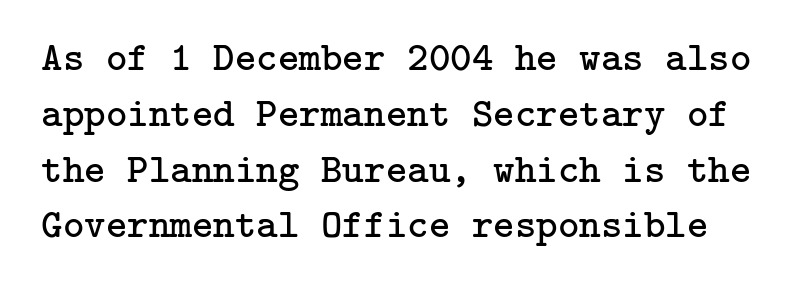
The image shows 41 px regular-weight serif type, upright; set normal line spacing (1.36x), normal letter spacing, not underlined; low stroke contrast and a medium x-height.
